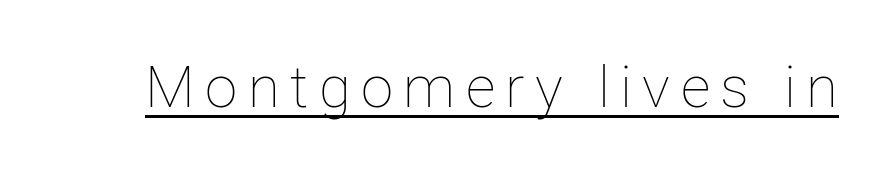
The image shows 58 px thin type, upright; set underlined; low stroke contrast and a medium x-height.
